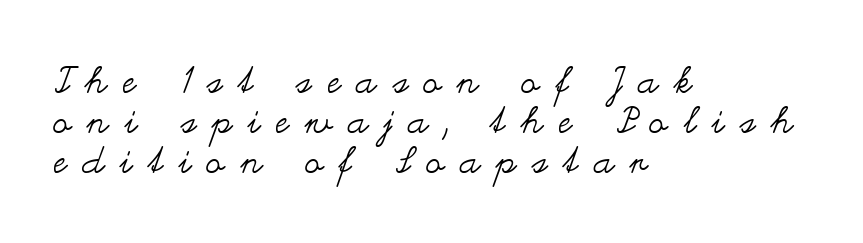
The image shows 37 px regular-weight, wide type; set left-aligned, tight line spacing (1.08x), unusually wide letter spacing (+0.43 em), not underlined; medium stroke contrast and a small x-height.
